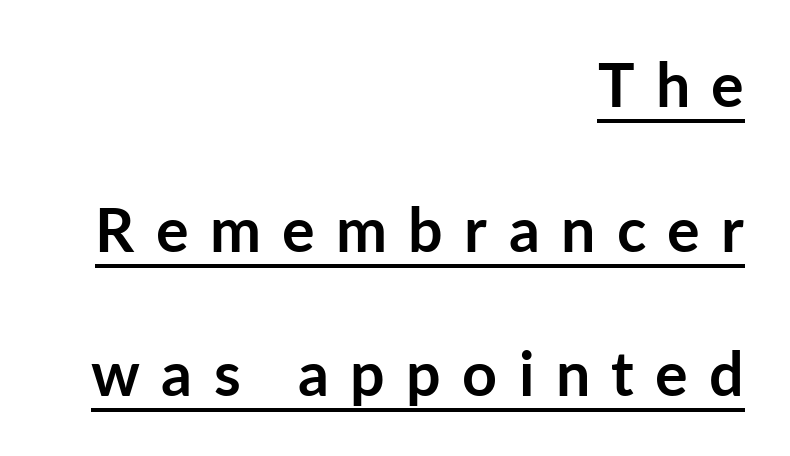
Q: Is the text bold? A: Yes.
Q: Is the text italic (slanted)? A: No, it is upright.
Q: Is the typeface a serif or a sans-serif typeface? A: Sans-serif.
Q: Is the text underlined? A: Yes.
Q: How is the paragraph aligned? A: Right-aligned.
Q: Is the spacing between letters normal or unusually wide? A: Unusually wide.
Q: Is the spacing between lines tight, normal or loose? A: Loose.
Q: Width (condensed, normal, or wide)? A: Normal.
Q: Stroke contrast? A: Low.
Q: x-height? A: Medium.
Q: Monospaced? A: No.
